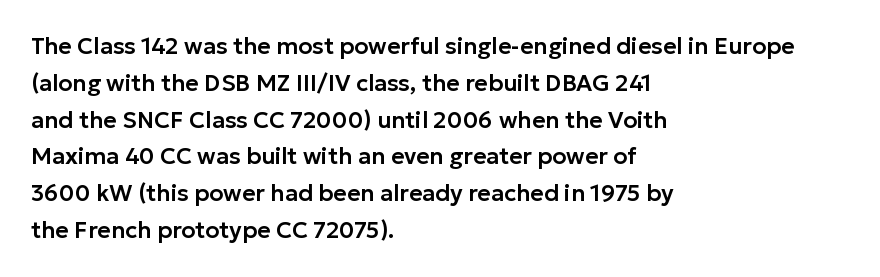
The image shows 23 px text type, upright; set left-aligned, normal line spacing (1.6x), normal letter spacing, not underlined.
